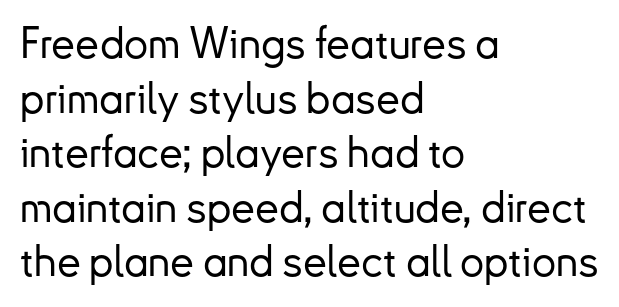
Q: Is the text italic (slanted)? A: No, it is upright.
Q: Is the typeface a serif or a sans-serif typeface? A: Sans-serif.
Q: Is the text underlined? A: No.
Q: How is the paragraph aligned? A: Left-aligned.
Q: Is the spacing between letters normal or unusually wide? A: Normal.
Q: Is the spacing between lines tight, normal or loose? A: Normal.
Q: Width (condensed, normal, or wide)? A: Normal.
Q: Stroke contrast? A: Low.
Q: x-height? A: Small.
Q: Monospaced? A: No.
